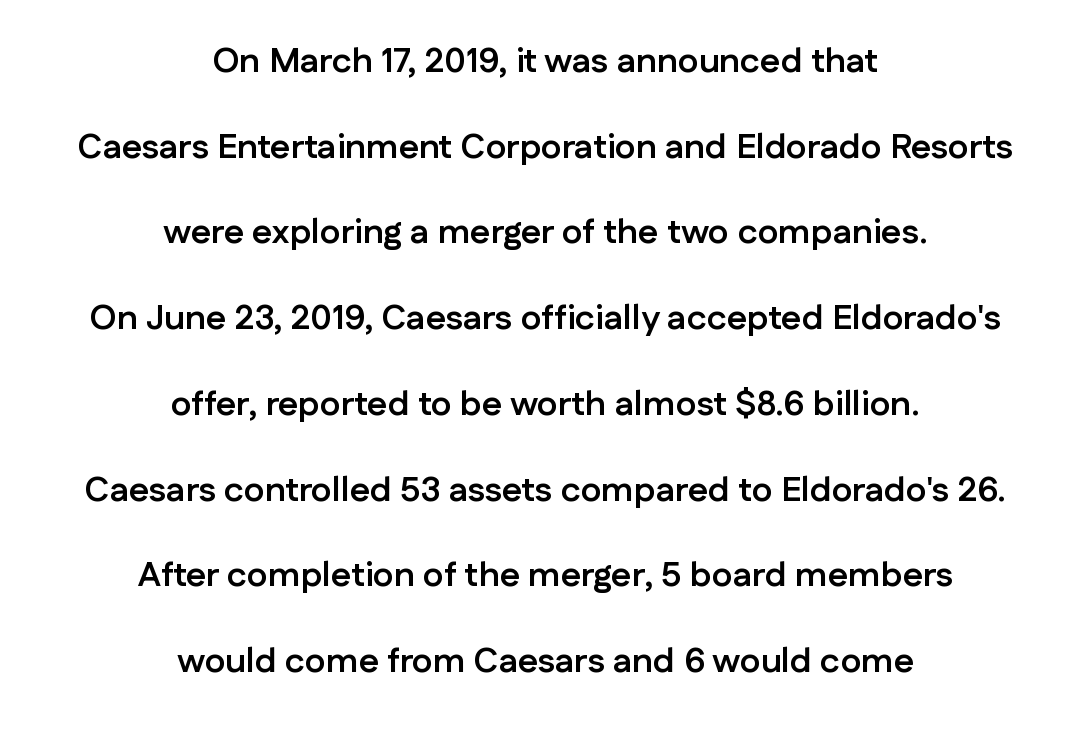
{"serif": "no", "italic": "no", "bold": "yes", "weight": "semibold", "width": "normal", "stroke_contrast": "low", "x_height": "medium", "monospaced": "no", "underline": "no", "align": "center", "line_spacing": "loose", "line_spacing_ratio": 2.45, "letter_spacing": "normal", "letter_spacing_em": 0.0, "glyph_px": 35}
